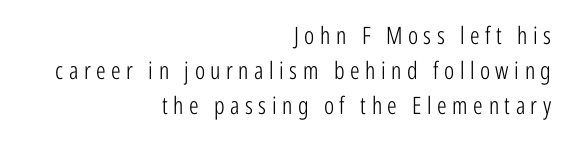
The image shows 24 px text type, upright; set right-aligned, normal line spacing (1.46x), unusually wide letter spacing (+0.23 em), not underlined.
